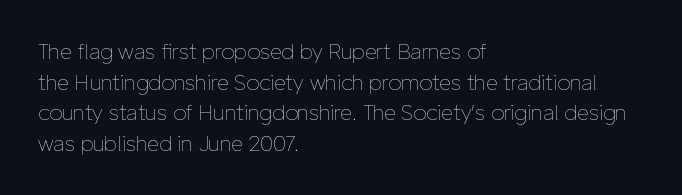
{"italic": "no", "bold": "no", "underline": "no", "align": "left", "line_spacing": "normal", "line_spacing_ratio": 1.46, "letter_spacing": "normal", "letter_spacing_em": 0.0, "glyph_px": 21}
